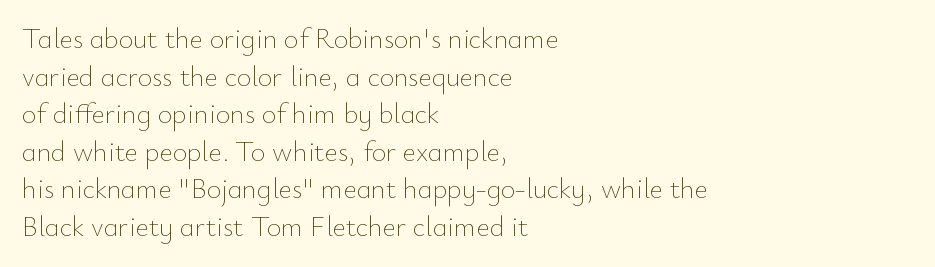
{"italic": "no", "bold": "no", "weight": "thin", "width": "normal", "stroke_contrast": "low", "x_height": "small", "monospaced": "no", "underline": "no", "align": "left", "line_spacing": "normal", "line_spacing_ratio": 1.34, "letter_spacing": "normal", "letter_spacing_em": 0.0, "glyph_px": 28}
